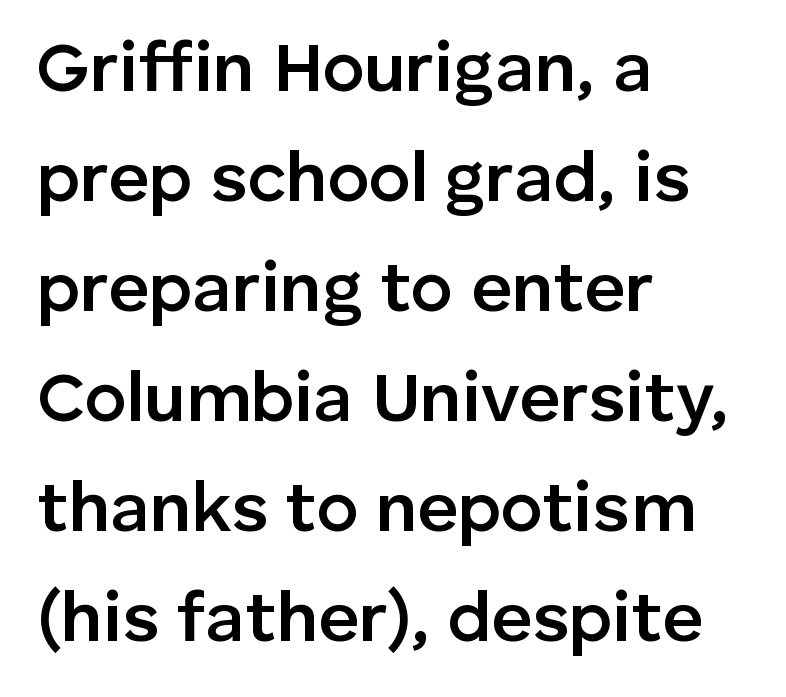
Q: Is the text bold? A: Semi-bold.
Q: Is the text italic (slanted)? A: No, it is upright.
Q: Is the typeface a serif or a sans-serif typeface? A: Sans-serif.
Q: Is the text underlined? A: No.
Q: How is the paragraph aligned? A: Left-aligned.
Q: Is the spacing between letters normal or unusually wide? A: Normal.
Q: Is the spacing between lines tight, normal or loose? A: Normal.
Q: Width (condensed, normal, or wide)? A: Normal.
Q: Stroke contrast? A: Low.
Q: x-height? A: Medium.
Q: Monospaced? A: No.
